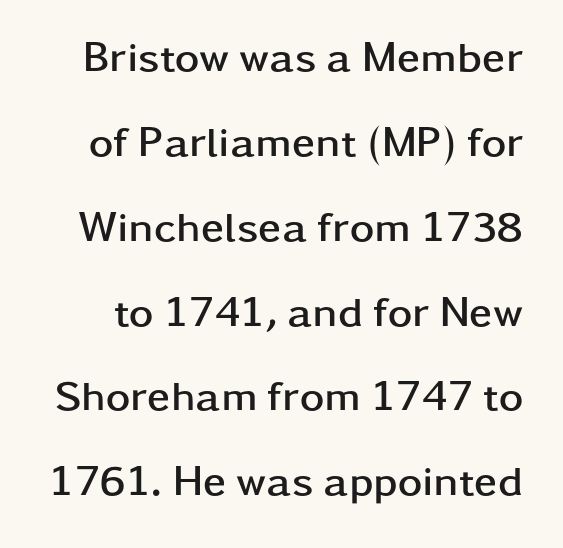
The image shows 42 px semibold, wide sans-serif type, upright; set loose line spacing (2.02x), normal letter spacing, not underlined; low stroke contrast and a medium x-height.
